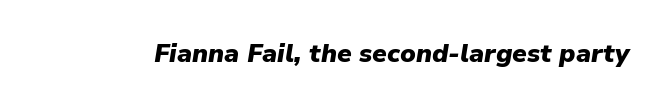
Q: Is the text bold? A: Yes.
Q: Is the text italic (slanted)? A: Yes, it leans right by about 9 degrees.
Q: Is the text underlined? A: No.
Q: Is the spacing between letters normal or unusually wide? A: Normal.
